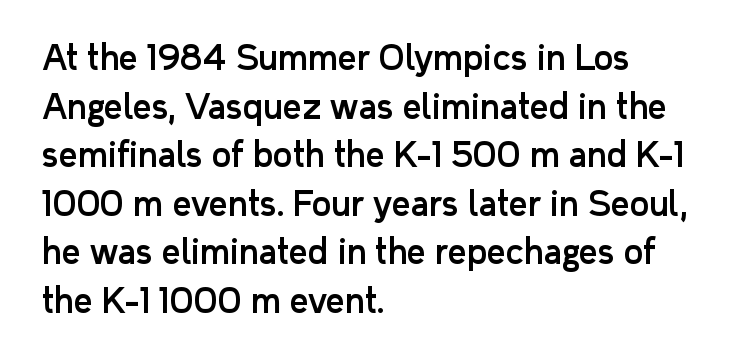
Check the space under the baseline: it is left empty. Is the block centered? No — it sits flush against the left margin. The letters carry no serifs — their stems end cleanly without finishing strokes. Looks like regular typesetting: each glyph gets only the width it needs. Leading: standard. Nope, not italic — everything's standing straight.
